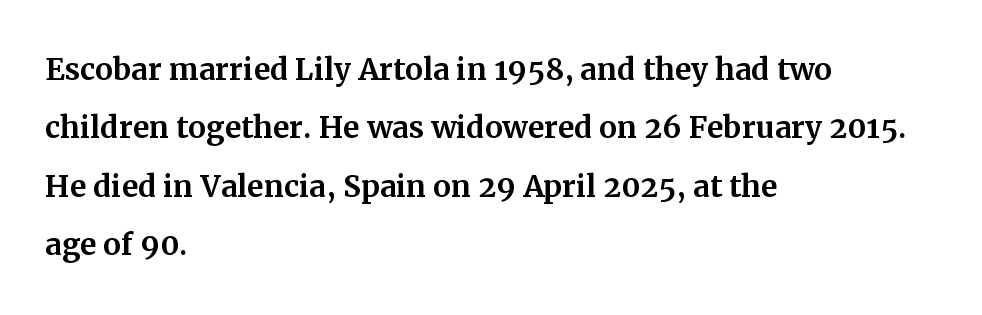
The image shows 40 px serif type, upright; set left-aligned, normal line spacing (1.46x), normal letter spacing, not underlined; medium stroke contrast and a medium x-height.
